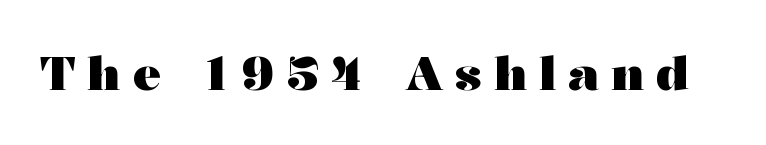
Designer's note — italics off, roman on. The zone under the glyphs is completely vacant. This rendering widens character spacing well past its baseline value. Think of a printed novel: that variable character pitch is what you see here. You can tell from the footed stems that serif type was used.
